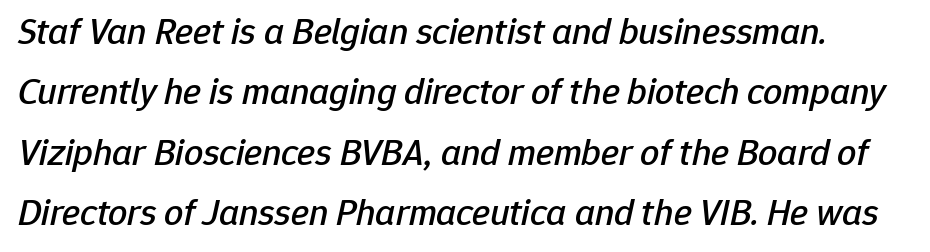
How would I describe the line gaps? Plain and ordinary. Descenders hang freely into open space. Honestly, the letter spacing is just normal — you wouldn't notice it. Proportional: the letters do not fall into vertical columns. The specimen reads as italic at a glance.
